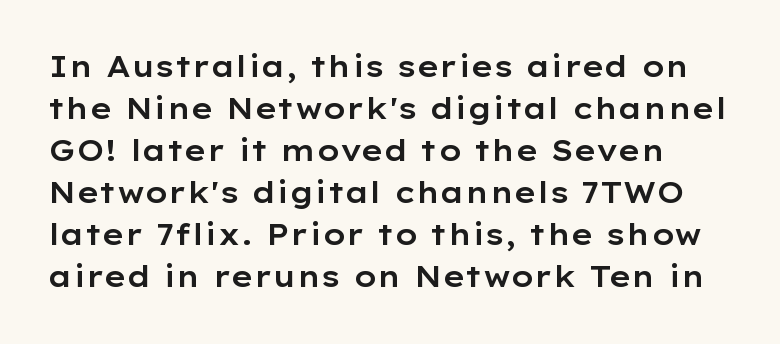
Classification — sans serif. The font's upright variant was chosen for this text. Quick note: underline off. Varying glyph widths throughout — classic text-font behaviour. Each word holds together tightly as a unit, with standard inter-letter gaps.
